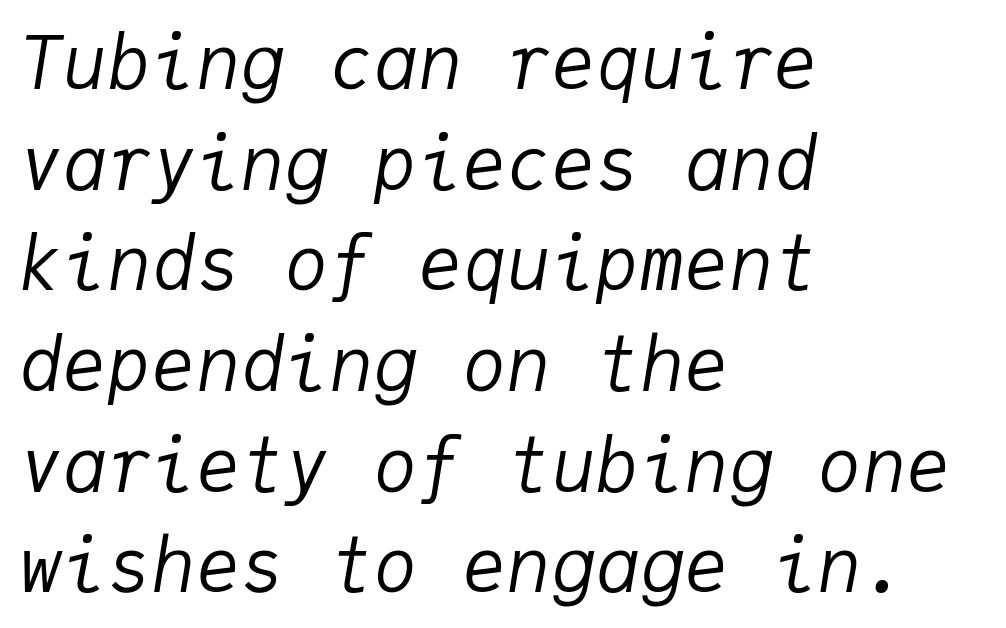
{"italic": "yes", "lean": "right", "slant_degrees": 9, "bold": "no", "weight": "regular", "width": "normal", "stroke_contrast": "low", "x_height": "medium", "monospaced": "yes", "underline": "no", "align": "left", "line_spacing": "normal", "line_spacing_ratio": 1.36, "letter_spacing": "normal", "letter_spacing_em": 0.0, "glyph_px": 74}
